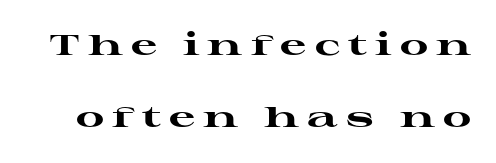
The image shows 29 px heavy, wide serif type, upright; set loose line spacing (2.5x), unusually wide letter spacing (+0.28 em), not underlined; high stroke contrast and a medium x-height.
